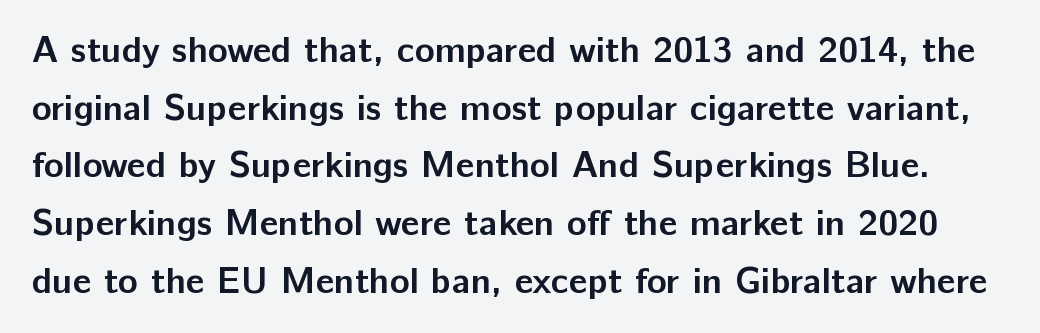
{"serif": "no", "italic": "no", "bold": "yes", "weight": "semibold", "width": "normal", "stroke_contrast": "low", "x_height": "medium", "monospaced": "no", "underline": "no", "line_spacing": "normal", "line_spacing_ratio": 1.56, "letter_spacing": "normal", "letter_spacing_em": 0.0, "glyph_px": 37}
